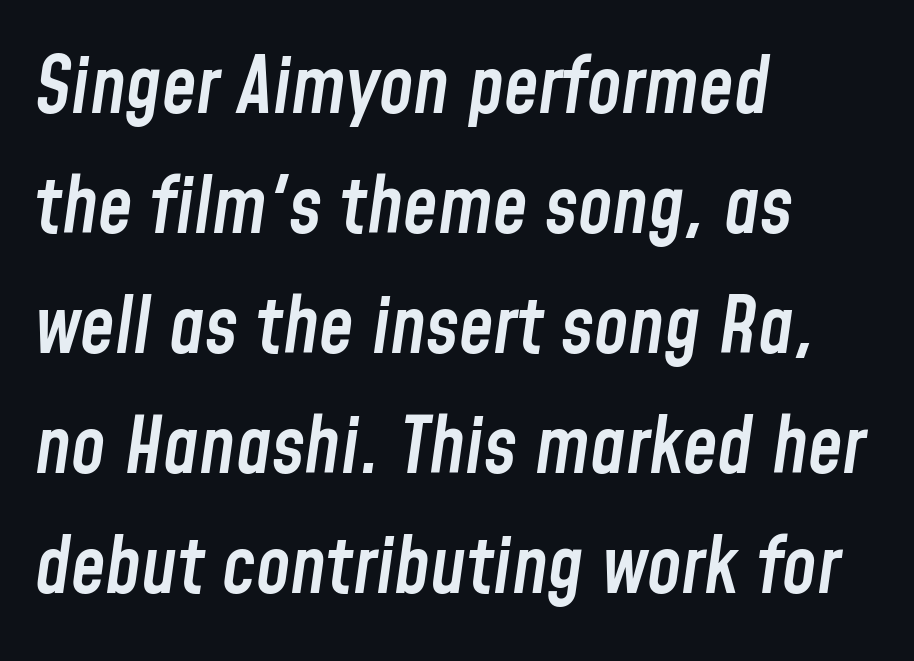
Q: Is the text bold? A: Semi-bold.
Q: Is the text italic (slanted)? A: Yes, it leans right by about 8 degrees.
Q: Is the text underlined? A: No.
Q: How is the paragraph aligned? A: Left-aligned.
Q: Is the spacing between letters normal or unusually wide? A: Normal.
Q: Is the spacing between lines tight, normal or loose? A: Normal.
Q: Width (condensed, normal, or wide)? A: Condensed.
Q: Stroke contrast? A: Low.
Q: x-height? A: Medium.
Q: Monospaced? A: No.
